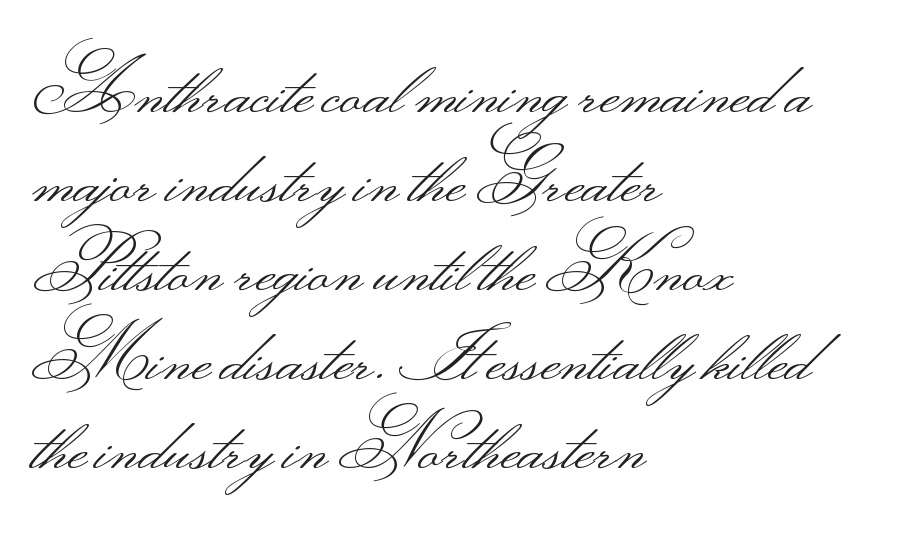
The letters advance in unequal steps, a hallmark of proportional type. A sans-serif font was chosen for this passage. Vertical stems look standard width or narrower in stroke. The glyphs are unaccompanied by any horizontal stroke below them. The rendering anchors every line to the left-hand side.
